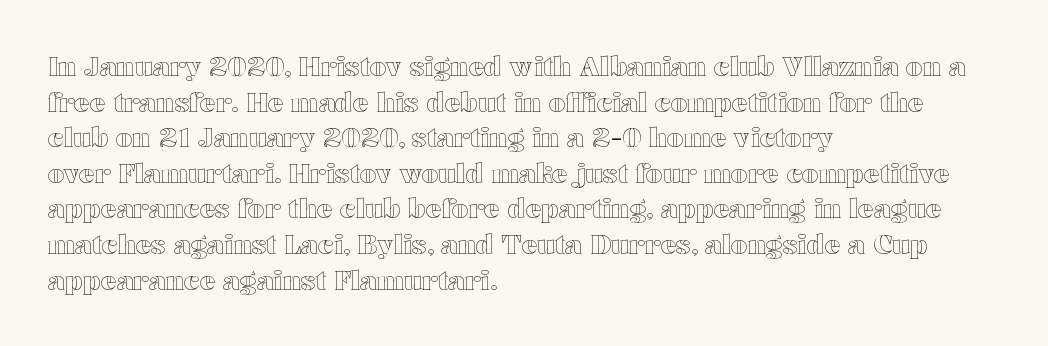
The image shows 26 px text type, upright; set left-aligned, normal line spacing (1.37x), normal letter spacing, not underlined.
